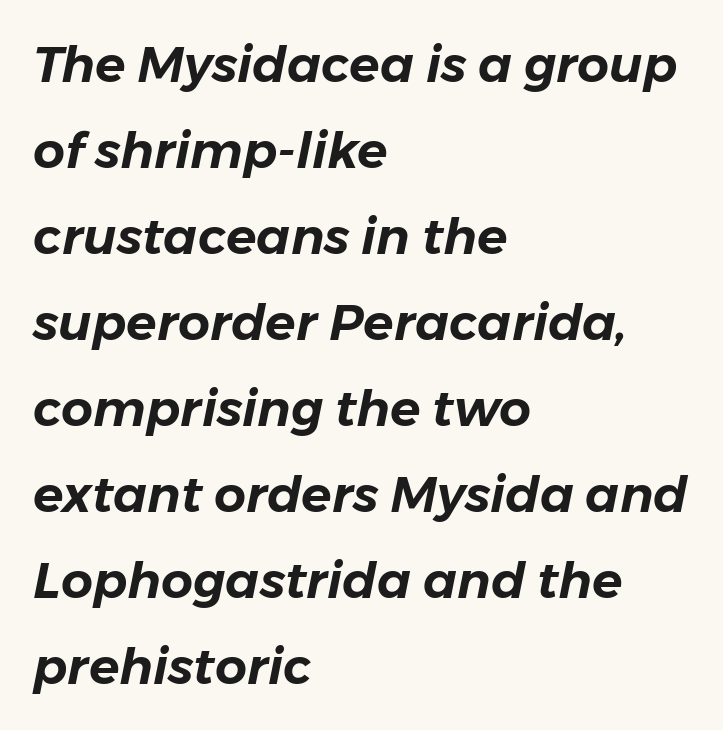
{"italic": "yes", "lean": "right", "slant_degrees": 11, "width": "normal", "stroke_contrast": "low", "x_height": "medium", "monospaced": "no", "underline": "no", "align": "left", "line_spacing_ratio": 1.72, "letter_spacing": "normal", "letter_spacing_em": 0.0, "glyph_px": 50}
